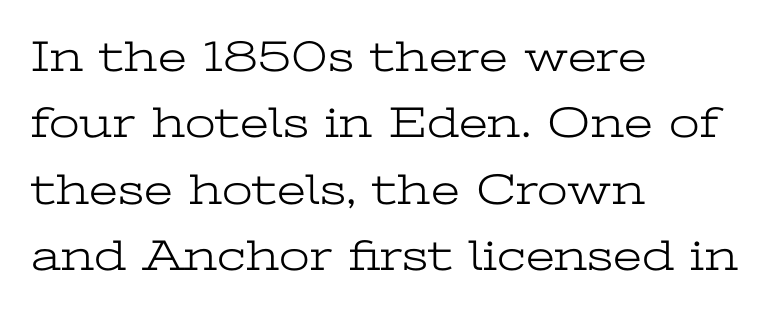
Q: Is the text bold? A: No.
Q: Is the text italic (slanted)? A: No, it is upright.
Q: Is the typeface a serif or a sans-serif typeface? A: Serif.
Q: Is the text underlined? A: No.
Q: How is the paragraph aligned? A: Left-aligned.
Q: Is the spacing between letters normal or unusually wide? A: Normal.
Q: Is the spacing between lines tight, normal or loose? A: Normal.
Q: Width (condensed, normal, or wide)? A: Wide.
Q: Stroke contrast? A: Low.
Q: x-height? A: Medium.
Q: Monospaced? A: No.
